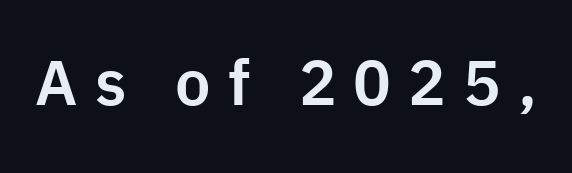
{"serif": "no", "italic": "no", "width": "normal", "stroke_contrast": "low", "x_height": "medium", "monospaced": "no", "underline": "no", "letter_spacing": "wide", "letter_spacing_em": 0.27, "glyph_px": 63}
